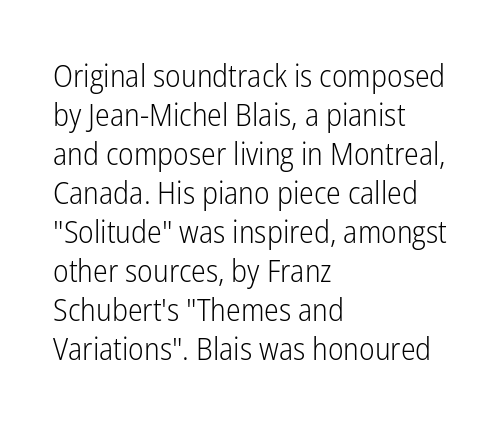
The image shows 31 px light, condensed sans-serif type, upright; set left-aligned, normal line spacing (1.26x), normal letter spacing, not underlined; low stroke contrast and a medium x-height.
